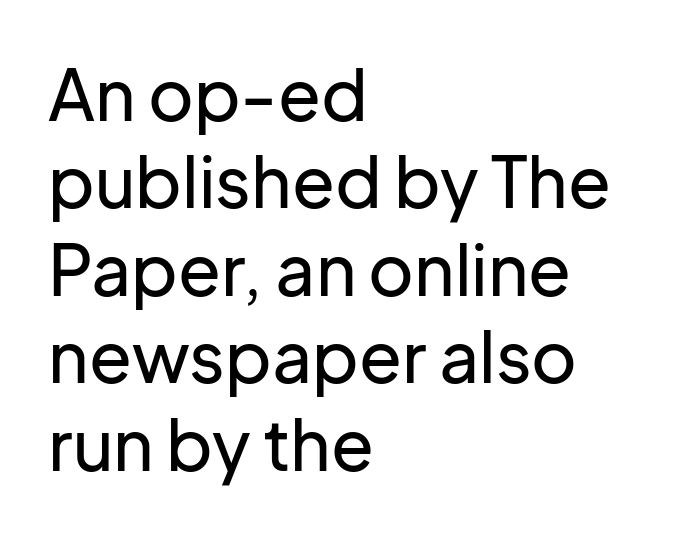
{"serif": "no", "italic": "no", "width": "normal", "stroke_contrast": "low", "x_height": "medium", "monospaced": "no", "underline": "no", "align": "left", "line_spacing": "normal", "line_spacing_ratio": 1.25, "letter_spacing": "normal", "letter_spacing_em": 0.0, "glyph_px": 70}
